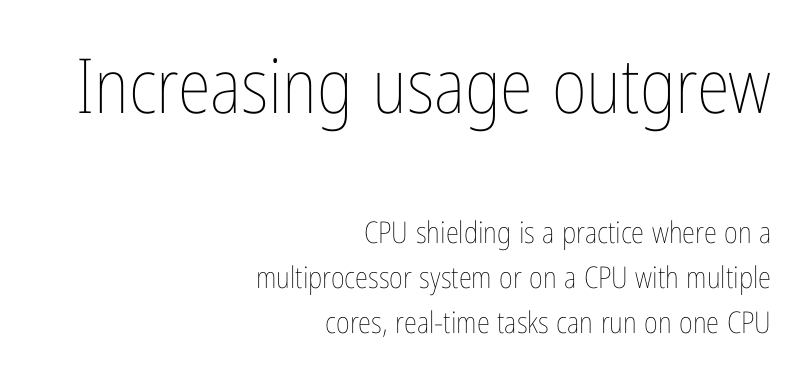
The image shows 76 px thin, condensed type, upright; set right-aligned, normal line spacing (1.51x), normal letter spacing, not underlined; the first (top) block is 2.53x larger; low stroke contrast and a medium x-height.
